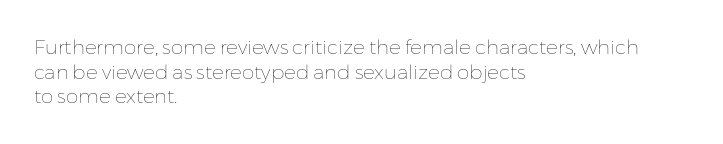
Q: Is the text bold? A: No.
Q: Is the text italic (slanted)? A: No, it is upright.
Q: Is the text underlined? A: No.
Q: How is the paragraph aligned? A: Left-aligned.
Q: Is the spacing between letters normal or unusually wide? A: Normal.
